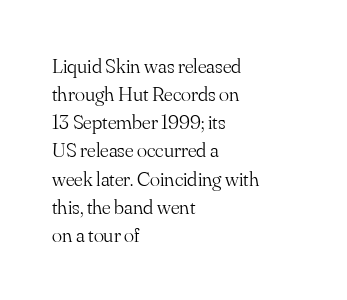
{"italic": "no", "bold": "no", "underline": "no", "align": "left", "line_spacing": "normal", "line_spacing_ratio": 1.34, "letter_spacing": "normal", "letter_spacing_em": 0.0, "glyph_px": 21}
